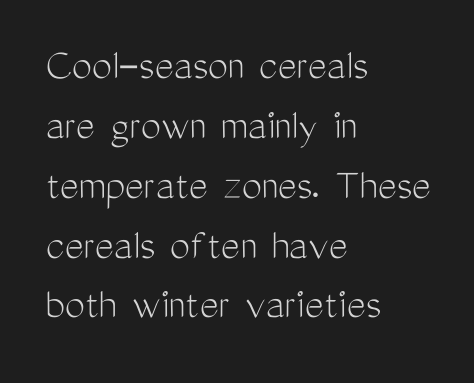
{"serif": "no", "italic": "no", "bold": "no", "weight": "light", "width": "condensed", "stroke_contrast": "medium", "x_height": "medium", "monospaced": "no", "underline": "no", "align": "left", "line_spacing": "normal", "line_spacing_ratio": 1.33, "letter_spacing": "normal", "letter_spacing_em": 0.0, "glyph_px": 45}
